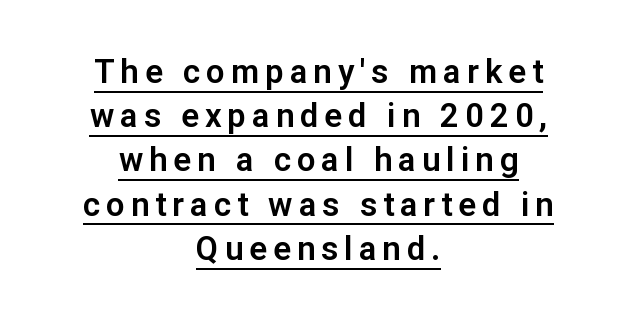
Q: Is the text italic (slanted)? A: No, it is upright.
Q: Is the typeface a serif or a sans-serif typeface? A: Sans-serif.
Q: Is the text underlined? A: Yes.
Q: How is the paragraph aligned? A: Centered.
Q: Is the spacing between lines tight, normal or loose? A: Normal.
Q: Width (condensed, normal, or wide)? A: Normal.
Q: Stroke contrast? A: Low.
Q: x-height? A: Medium.
Q: Monospaced? A: No.
